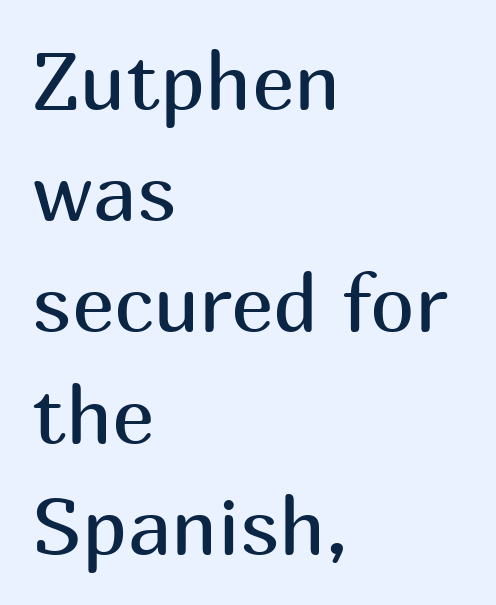
The typesetter chose a ragged-right arrangement here. Letters rest on an invisible, unmarked baseline. This sample keeps an unexceptional amount of space between lines. Standard letterfit; no display-style spreading of the glyphs.
